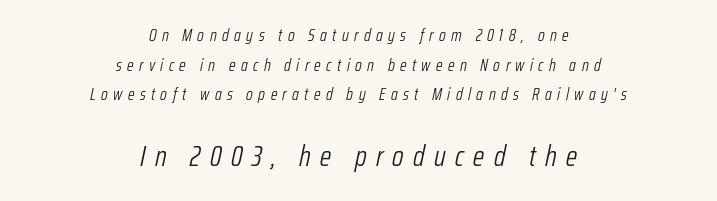
{"italic": "yes", "lean": "right", "slant_degrees": 12, "bold": "no", "weight": "light", "width": "condensed", "stroke_contrast": "low", "x_height": "medium", "monospaced": "no", "underline": "no", "align": "center", "line_spacing_ratio": 1.75, "letter_spacing": "wide", "letter_spacing_em": 0.32, "larger_block": "second", "size_ratio": 1.71, "glyph_px": 29}
